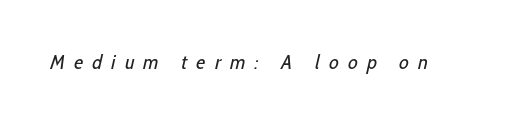
{"bold": "no", "underline": "no", "letter_spacing": "wide", "letter_spacing_em": 0.47, "glyph_px": 20}
